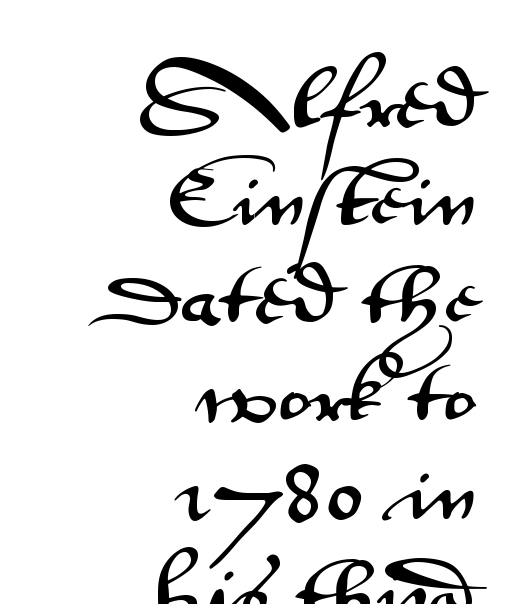
The rows are spaced the way most documents space them. Each row of text sits above clean, open space. Does the type have serifs? No, each stem ends abruptly. Each line ends at the same right margin while the left side varies.
